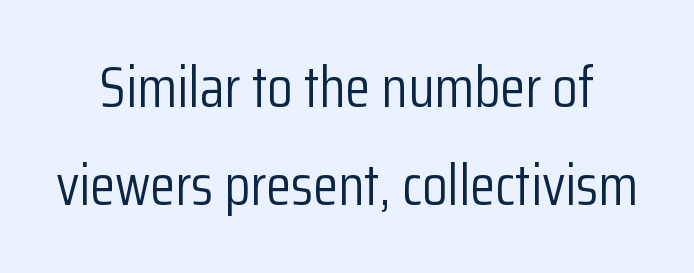
{"serif": "no", "italic": "no", "bold": "no", "weight": "light", "width": "condensed", "stroke_contrast": "low", "x_height": "medium", "monospaced": "no", "underline": "no", "line_spacing": "normal", "line_spacing_ratio": 1.69, "letter_spacing": "normal", "letter_spacing_em": 0.0, "glyph_px": 58}
